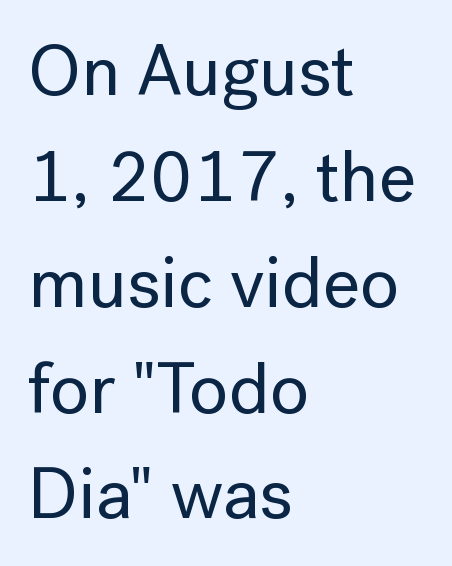
Does the type have serifs? No, each stem ends abruptly. In CSS terms this would be text-align: left. You could not count columns in this text — the font is proportionally spaced. No italicization has been applied; the sample stays upright.
